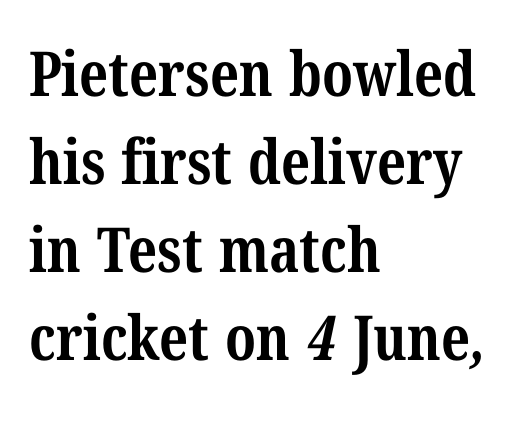
{"serif": "yes", "bold": "yes", "weight": "bold", "width": "condensed", "stroke_contrast": "medium", "x_height": "medium", "monospaced": "no", "underline": "no", "align": "left", "line_spacing": "normal", "line_spacing_ratio": 1.42, "letter_spacing": "normal", "letter_spacing_em": 0.0, "glyph_px": 62}
